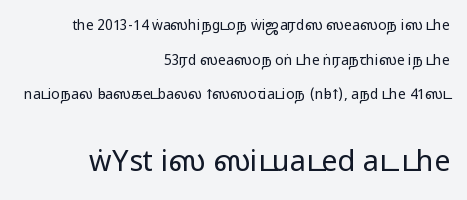
Q: Is the text bold? A: No.
Q: Is the text italic (slanted)? A: No, it is upright.
Q: Is the typeface a serif or a sans-serif typeface? A: Sans-serif.
Q: Is the text underlined? A: No.
Q: How is the paragraph aligned? A: Right-aligned.
Q: Is the spacing between letters normal or unusually wide? A: Normal.
Q: Is the spacing between lines tight, normal or loose? A: Loose.
Q: Which block of text is set in a larger size, the first (top) or the second (bottom)? A: The second (bottom) one.
Q: Width (condensed, normal, or wide)? A: Wide.
Q: Stroke contrast? A: Low.
Q: x-height? A: Medium.
Q: Monospaced? A: No.
